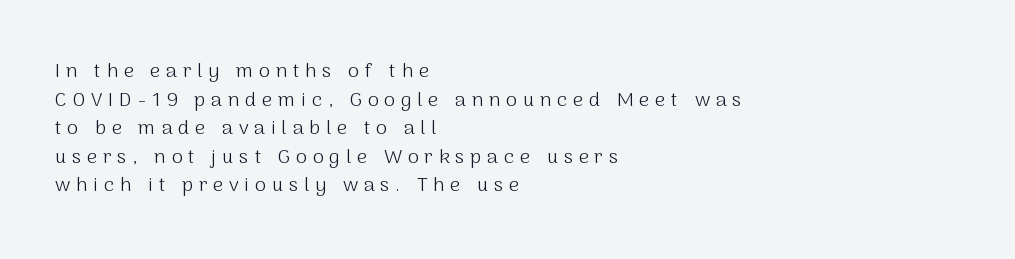
Ink coverage per letter is moderate at most. The typography opts for an upright posture over an oblique one. Lines of text with bare space underneath. Words appear elongated and porous because spacing is wide.
